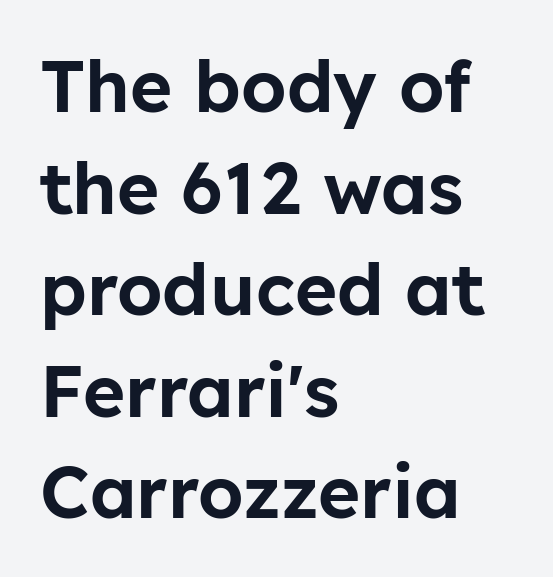
{"serif": "no", "italic": "no", "width": "normal", "stroke_contrast": "low", "x_height": "medium", "monospaced": "no", "underline": "no", "align": "left", "line_spacing": "normal", "line_spacing_ratio": 1.41, "letter_spacing": "normal", "letter_spacing_em": 0.0, "glyph_px": 72}
